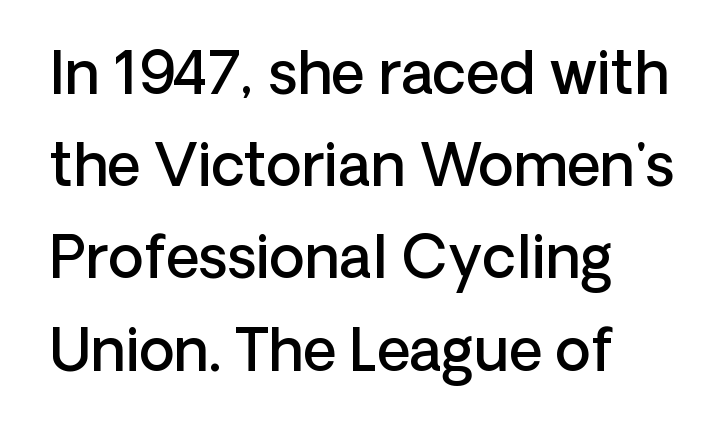
Q: Is the text bold? A: Semi-bold.
Q: Is the text italic (slanted)? A: No, it is upright.
Q: Is the typeface a serif or a sans-serif typeface? A: Sans-serif.
Q: Is the text underlined? A: No.
Q: How is the paragraph aligned? A: Left-aligned.
Q: Is the spacing between letters normal or unusually wide? A: Normal.
Q: Is the spacing between lines tight, normal or loose? A: Normal.
Q: Width (condensed, normal, or wide)? A: Normal.
Q: Stroke contrast? A: Low.
Q: x-height? A: Medium.
Q: Monospaced? A: No.
